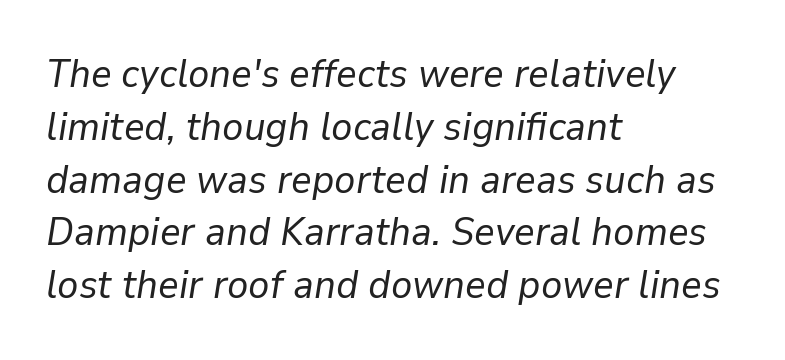
The image shows 40 px regular-weight type, italic (leaning right); set left-aligned, normal line spacing (1.32x), normal letter spacing, not underlined; low stroke contrast and a medium x-height.
